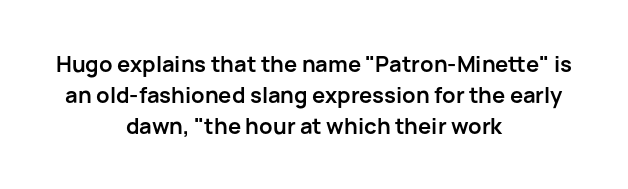
The image shows 22 px bold type, upright; set centered, normal line spacing (1.4x), normal letter spacing, not underlined.
